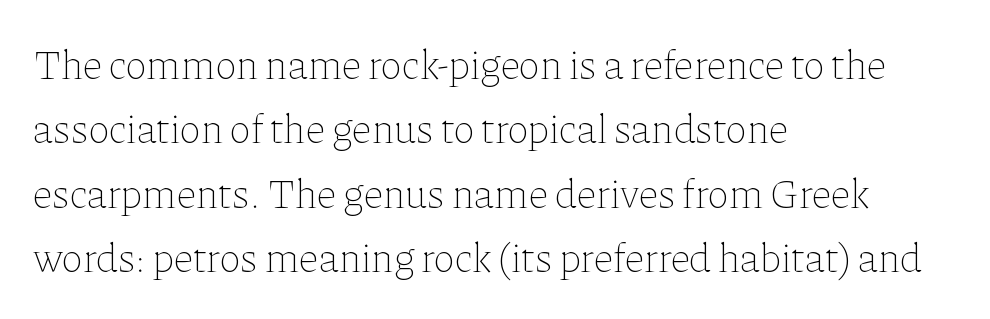
{"italic": "no", "bold": "no", "weight": "thin", "width": "normal", "stroke_contrast": "low", "x_height": "medium", "monospaced": "no", "underline": "no", "align": "left", "line_spacing": "normal", "line_spacing_ratio": 1.57, "letter_spacing": "normal", "letter_spacing_em": 0.0, "glyph_px": 41}
